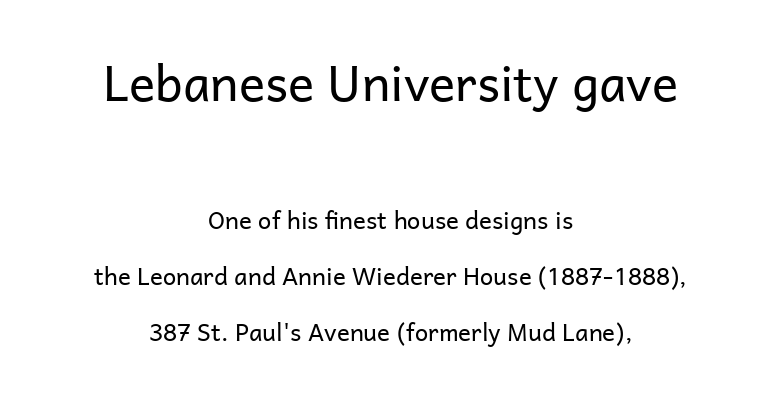
Q: Is the text bold? A: No.
Q: Is the text italic (slanted)? A: No, it is upright.
Q: Is the typeface a serif or a sans-serif typeface? A: Sans-serif.
Q: Is the text underlined? A: No.
Q: How is the paragraph aligned? A: Centered.
Q: Is the spacing between letters normal or unusually wide? A: Normal.
Q: Is the spacing between lines tight, normal or loose? A: Loose.
Q: Which block of text is set in a larger size, the first (top) or the second (bottom)? A: The first (top) one.
Q: Width (condensed, normal, or wide)? A: Normal.
Q: Stroke contrast? A: Low.
Q: x-height? A: Medium.
Q: Monospaced? A: No.
